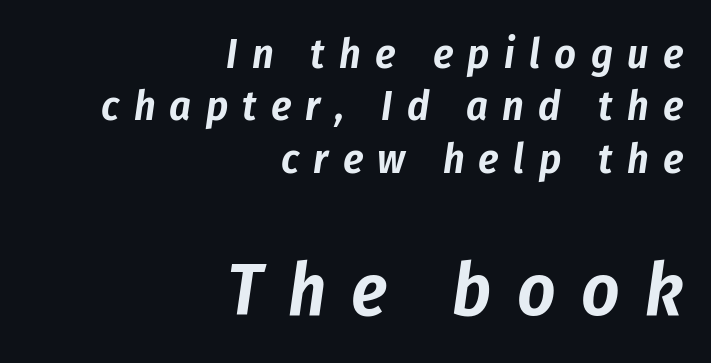
Every character sits at an angle, as italics do. The text block is weighted toward the right margin, trailing off unevenly leftward. You could not count columns in this text — the font is proportionally spaced. Any mark beneath the type? The region is blank. If you squint, the bottom block still reads clearly — it's the larger of the two. The rows are spaced the way most documents space them.
